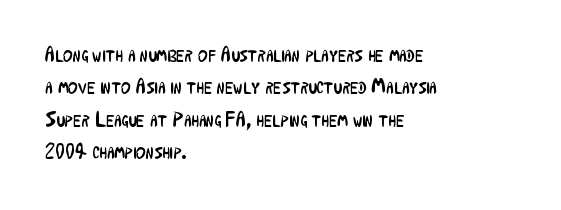
Words float on clear page, feet unadorned. Letters have the restrained weight of plain body copy at most. Horizontal alignment here is leftward, the default for most running prose. Whoever set this chose a conventional vertical rhythm. This sample uses an upright cut, with every glyph sitting square on the baseline.
